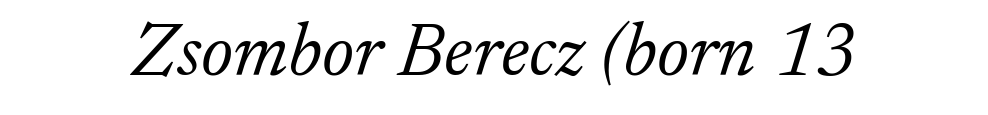
Q: Is the text bold? A: No.
Q: Is the text italic (slanted)? A: Yes, it leans right by about 17 degrees.
Q: Is the typeface a serif or a sans-serif typeface? A: Serif.
Q: Is the text underlined? A: No.
Q: Is the spacing between letters normal or unusually wide? A: Normal.
Q: Width (condensed, normal, or wide)? A: Normal.
Q: Stroke contrast? A: Low.
Q: x-height? A: Small.
Q: Monospaced? A: No.
